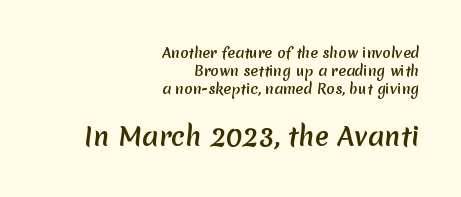
Q: Is the text underlined? A: No.
Q: How is the paragraph aligned? A: Right-aligned.
Q: Is the spacing between letters normal or unusually wide? A: Normal.
Q: Is the spacing between lines tight, normal or loose? A: Normal.
Q: Which block of text is set in a larger size, the first (top) or the second (bottom)? A: The second (bottom) one.
